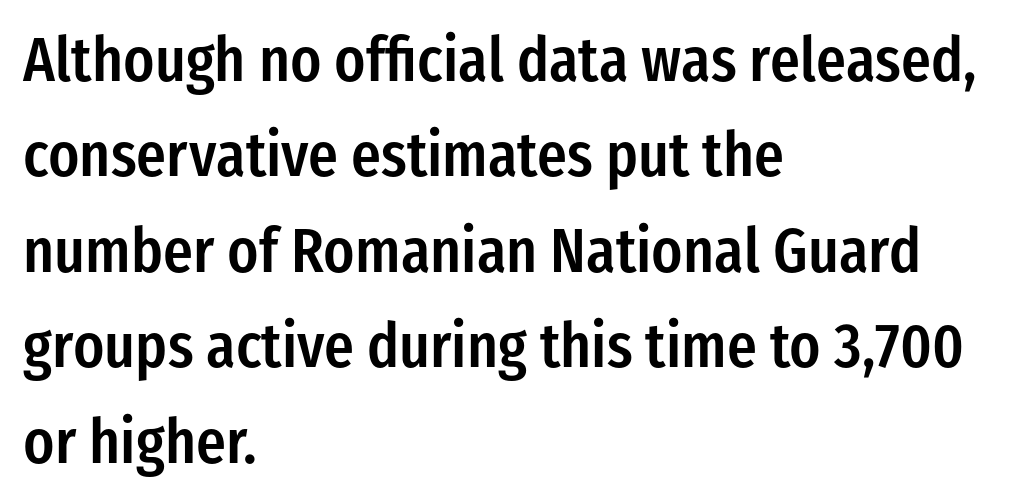
The image shows 62 px semibold, condensed sans-serif type, upright; set left-aligned, normal line spacing (1.54x), normal letter spacing, not underlined; low stroke contrast and a medium x-height.
